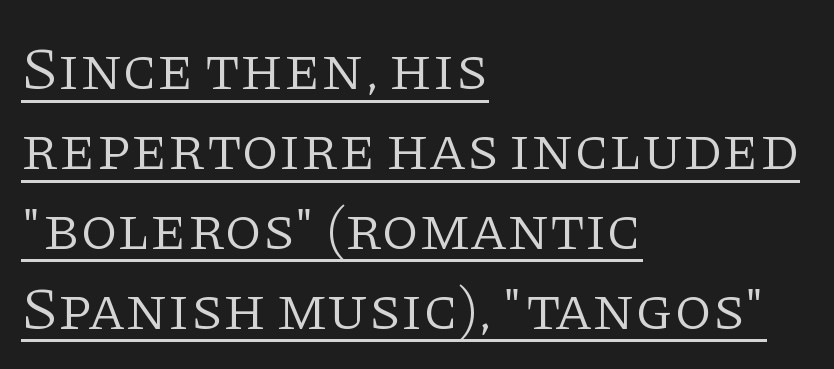
Typeset ragged right — the left edge is the straight one. Serifs: yes, visible at the terminals of the letterforms. Is there much room between lines? A standard amount, neither cramped nor airy. The weight tops out at a normal text grade.
